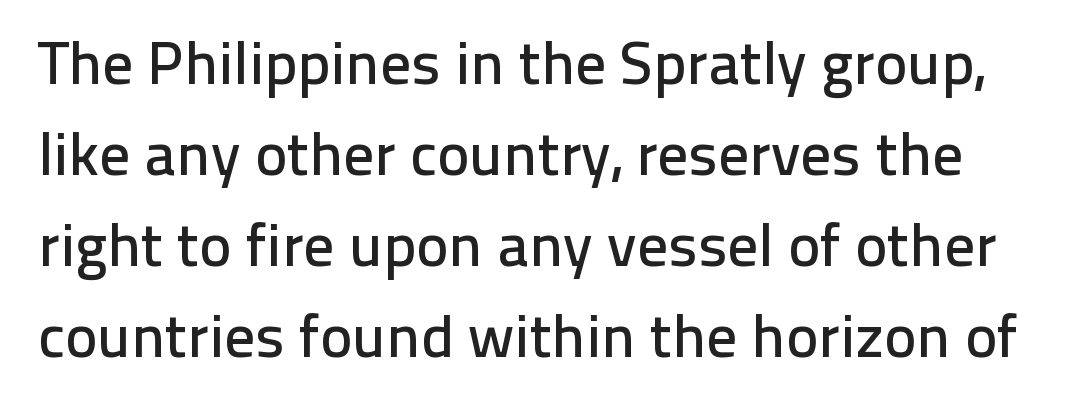
The image shows 61 px sans-serif type, upright; set normal line spacing (1.49x), normal letter spacing, not underlined; low stroke contrast and a medium x-height.
